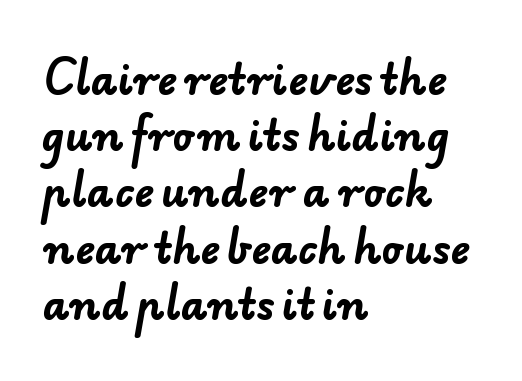
The image shows 41 px bold sans-serif type; set left-aligned, normal line spacing (1.37x), normal letter spacing, not underlined; low stroke contrast and a small x-height.
